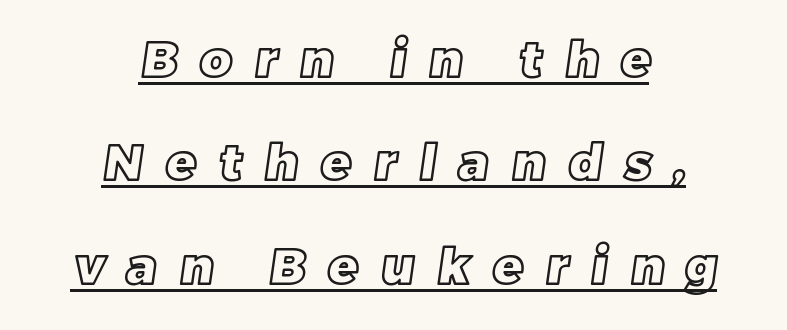
{"width": "normal", "x_height": "large", "monospaced": "no", "underline": "yes", "align": "center", "line_spacing": "loose", "line_spacing_ratio": 2.11, "letter_spacing": "wide", "letter_spacing_em": 0.47, "glyph_px": 49}
